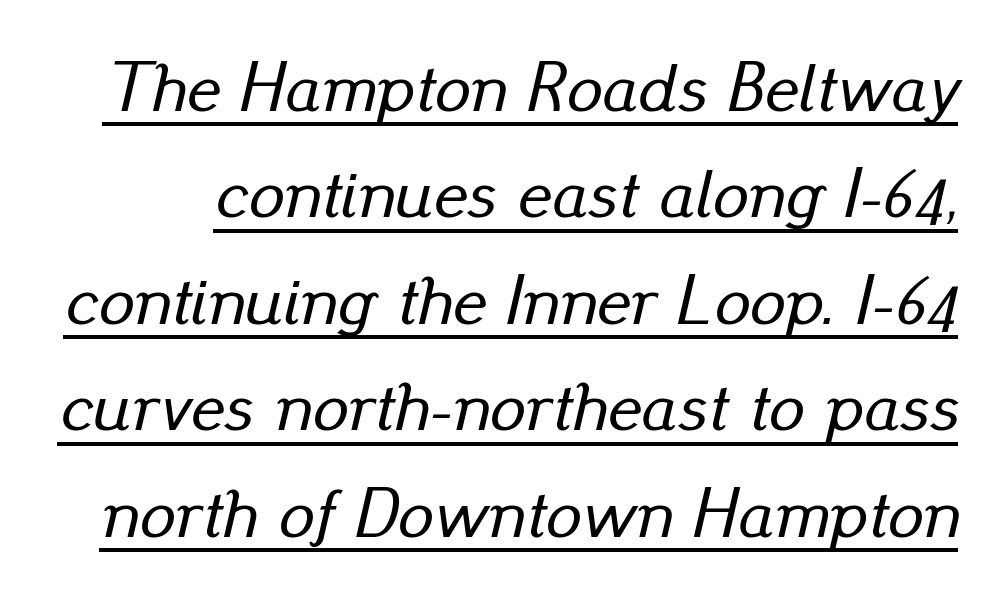
Q: Is the text italic (slanted)? A: Yes, it leans right by about 13 degrees.
Q: Is the text underlined? A: Yes.
Q: Is the spacing between letters normal or unusually wide? A: Normal.
Q: Is the spacing between lines tight, normal or loose? A: Normal.
Q: Width (condensed, normal, or wide)? A: Normal.
Q: Stroke contrast? A: Low.
Q: x-height? A: Small.
Q: Monospaced? A: No.
